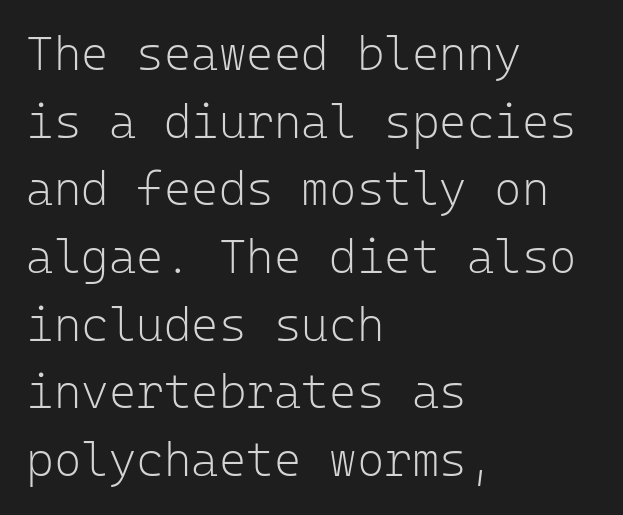
Q: Is the text bold? A: No.
Q: Is the text italic (slanted)? A: No, it is upright.
Q: Is the typeface a serif or a sans-serif typeface? A: Sans-serif.
Q: Is the text underlined? A: No.
Q: How is the paragraph aligned? A: Left-aligned.
Q: Is the spacing between letters normal or unusually wide? A: Normal.
Q: Is the spacing between lines tight, normal or loose? A: Normal.
Q: Width (condensed, normal, or wide)? A: Normal.
Q: Stroke contrast? A: Low.
Q: x-height? A: Medium.
Q: Monospaced? A: Yes.
